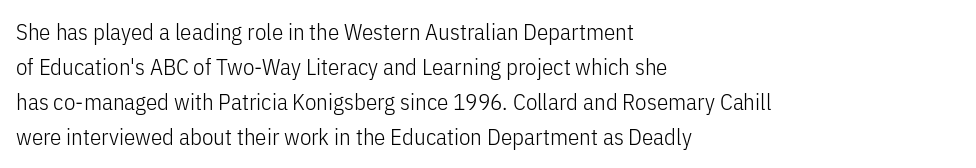
{"italic": "no", "bold": "no", "underline": "no", "align": "left", "line_spacing": "normal", "line_spacing_ratio": 1.52, "letter_spacing": "normal", "letter_spacing_em": 0.0, "glyph_px": 23}
